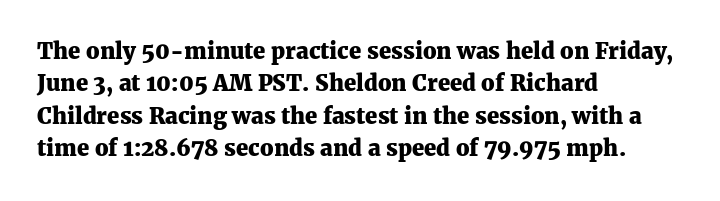
{"italic": "no", "bold": "yes", "underline": "no", "align": "left", "line_spacing": "normal", "line_spacing_ratio": 1.47, "letter_spacing": "normal", "letter_spacing_em": 0.0, "glyph_px": 22}
